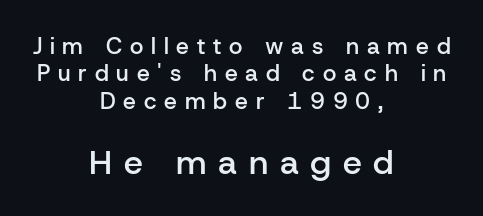
Q: Is the text bold? A: Semi-bold.
Q: Is the text italic (slanted)? A: No, it is upright.
Q: Is the typeface a serif or a sans-serif typeface? A: Sans-serif.
Q: Is the text underlined? A: No.
Q: How is the paragraph aligned? A: Centered.
Q: Is the spacing between letters normal or unusually wide? A: Unusually wide.
Q: Which block of text is set in a larger size, the first (top) or the second (bottom)? A: The second (bottom) one.
Q: Width (condensed, normal, or wide)? A: Normal.
Q: Stroke contrast? A: Low.
Q: x-height? A: Medium.
Q: Monospaced? A: No.
